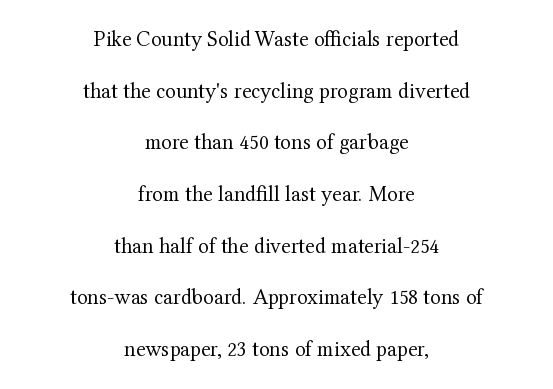
Q: Is the text bold? A: No.
Q: Is the text italic (slanted)? A: No, it is upright.
Q: Is the text underlined? A: No.
Q: How is the paragraph aligned? A: Centered.
Q: Is the spacing between letters normal or unusually wide? A: Normal.
Q: Is the spacing between lines tight, normal or loose? A: Loose.
